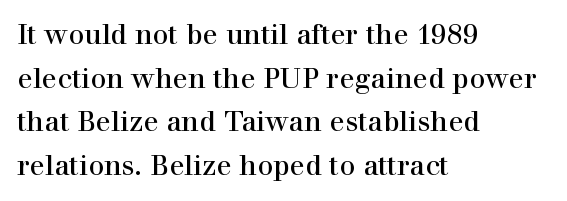
{"serif": "yes", "italic": "no", "bold": "no", "weight": "regular", "width": "normal", "stroke_contrast": "high", "x_height": "medium", "monospaced": "no", "underline": "no", "align": "left", "line_spacing": "normal", "line_spacing_ratio": 1.56, "letter_spacing": "normal", "letter_spacing_em": 0.0, "glyph_px": 28}
